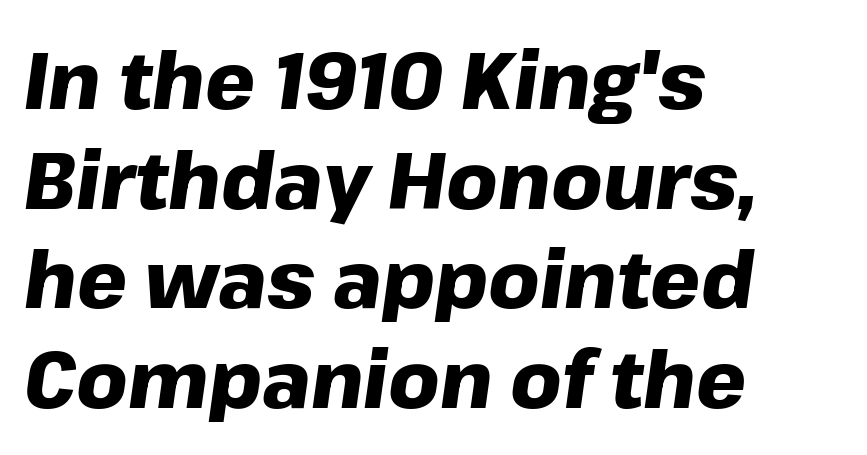
{"italic": "yes", "lean": "right", "slant_degrees": 8, "bold": "yes", "weight": "heavy", "width": "normal", "stroke_contrast": "low", "x_height": "medium", "monospaced": "no", "underline": "no", "align": "left", "line_spacing": "normal", "line_spacing_ratio": 1.26, "letter_spacing": "normal", "letter_spacing_em": 0.0, "glyph_px": 79}
